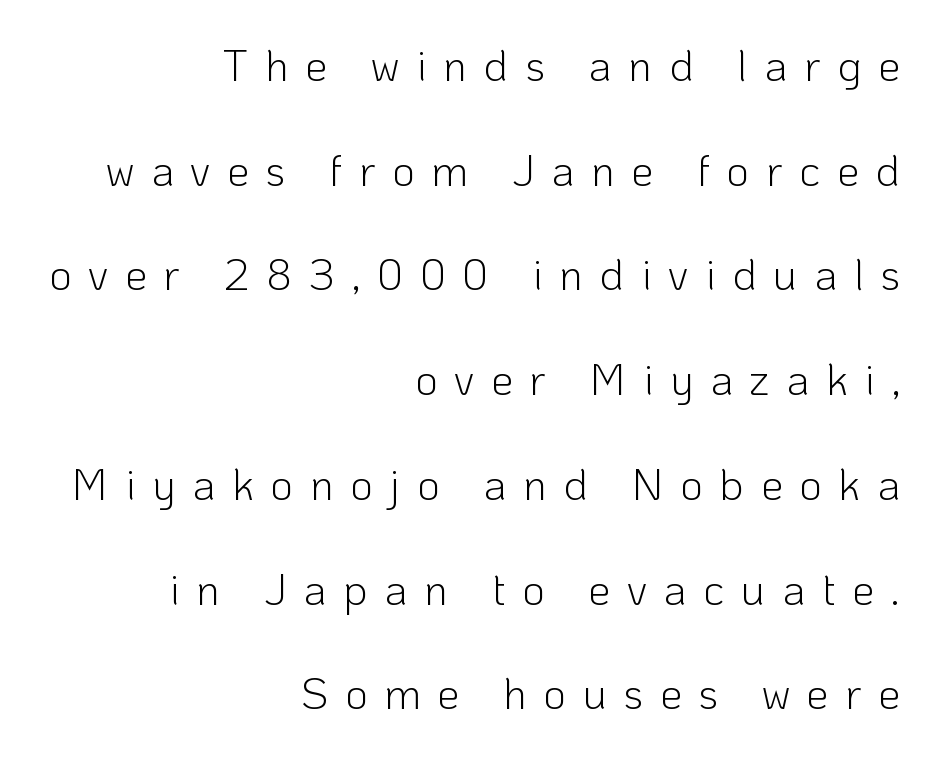
{"serif": "no", "italic": "no", "bold": "no", "weight": "light", "width": "normal", "stroke_contrast": "low", "x_height": "medium", "monospaced": "no", "underline": "no", "align": "right", "line_spacing": "loose", "line_spacing_ratio": 2.38, "letter_spacing": "wide", "letter_spacing_em": 0.38, "glyph_px": 44}
